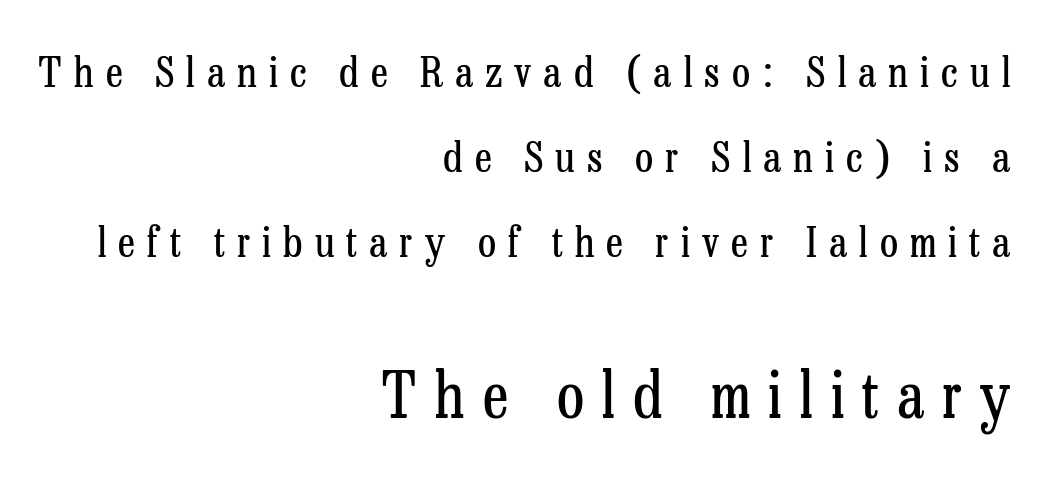
The image shows 63 px regular-weight, condensed serif type, upright; set right-aligned, loose line spacing (2.02x), unusually wide letter spacing (+0.29 em), not underlined; the second (bottom) block is 1.5x larger; low stroke contrast and a medium x-height.
